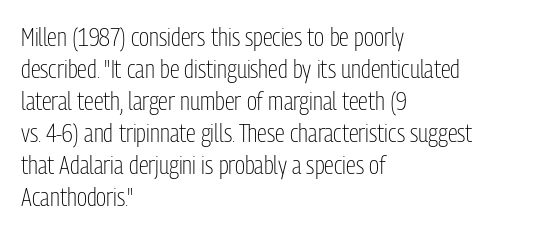
The image shows 25 px text type, upright; set left-aligned, normal line spacing (1.28x), normal letter spacing, not underlined.
